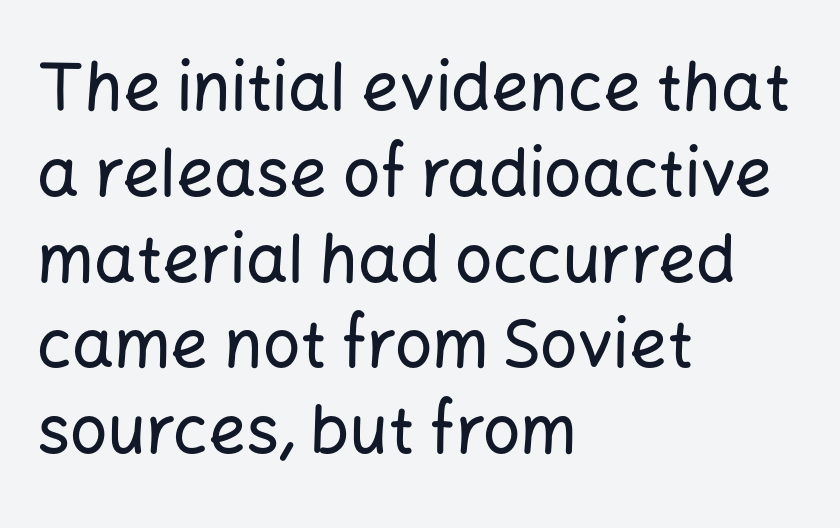
Q: Is the text italic (slanted)? A: No, it is upright.
Q: Is the typeface a serif or a sans-serif typeface? A: Sans-serif.
Q: Is the text underlined? A: No.
Q: How is the paragraph aligned? A: Left-aligned.
Q: Is the spacing between letters normal or unusually wide? A: Normal.
Q: Is the spacing between lines tight, normal or loose? A: Normal.
Q: Width (condensed, normal, or wide)? A: Normal.
Q: Stroke contrast? A: Low.
Q: x-height? A: Medium.
Q: Monospaced? A: No.
